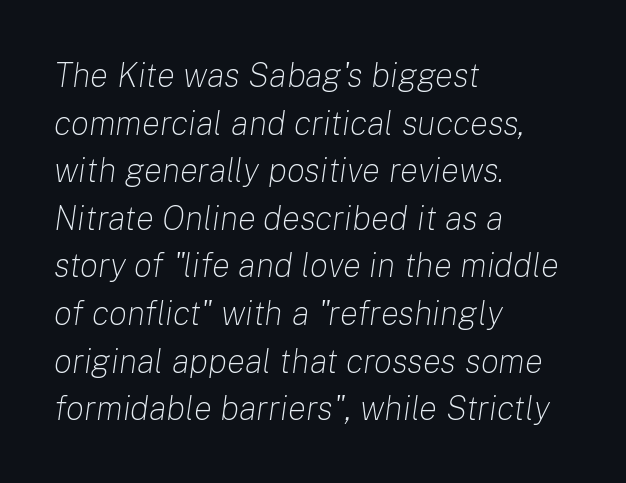
{"italic": "yes", "lean": "right", "slant_degrees": 8, "bold": "no", "weight": "light", "width": "normal", "stroke_contrast": "low", "x_height": "medium", "monospaced": "no", "underline": "no", "align": "left", "line_spacing": "normal", "line_spacing_ratio": 1.4, "letter_spacing": "normal", "letter_spacing_em": 0.0, "glyph_px": 34}
